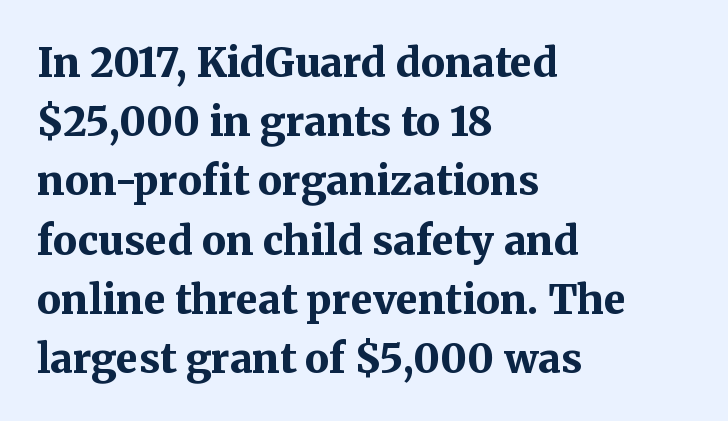
The image shows 40 px bold serif type, upright; set left-aligned, normal line spacing (1.48x), normal letter spacing, not underlined; medium stroke contrast and a medium x-height.
